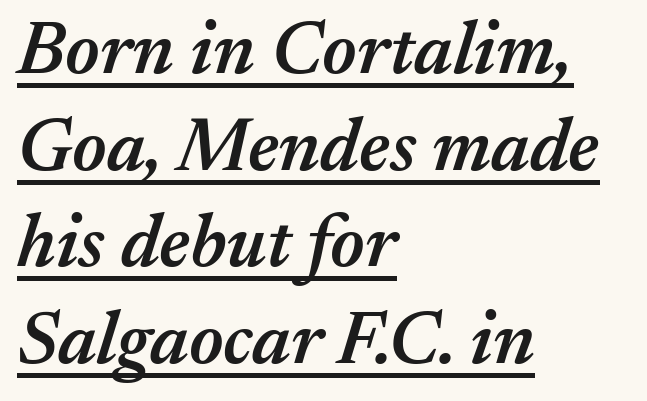
Q: Is the text bold? A: Semi-bold.
Q: Is the text italic (slanted)? A: Yes, it leans right by about 17 degrees.
Q: Is the text underlined? A: Yes.
Q: How is the paragraph aligned? A: Left-aligned.
Q: Is the spacing between letters normal or unusually wide? A: Normal.
Q: Is the spacing between lines tight, normal or loose? A: Normal.
Q: Width (condensed, normal, or wide)? A: Normal.
Q: Stroke contrast? A: Medium.
Q: x-height? A: Medium.
Q: Monospaced? A: No.
